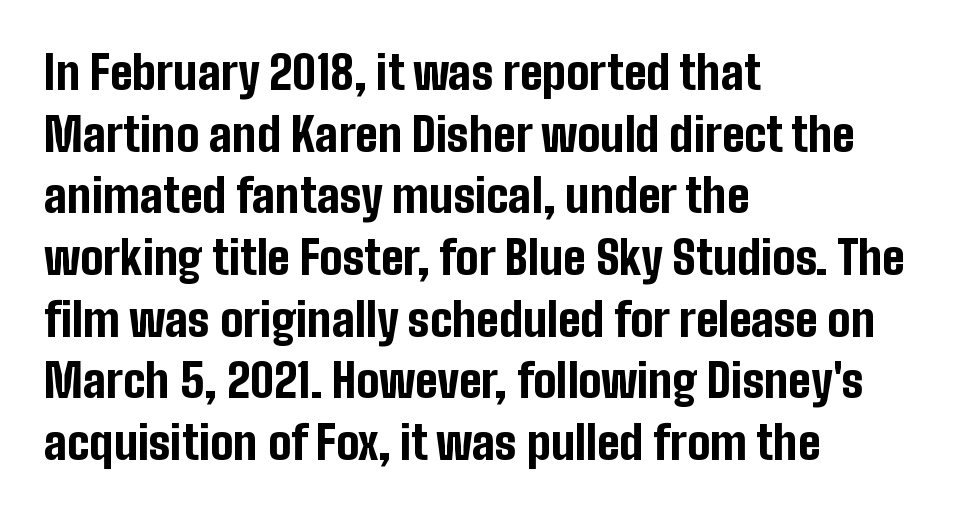
The characters look thick and weighty, a clear bold. Varying glyph widths throughout — classic text-font behaviour. Left-aligned paragraph, ragged on the right. The passage shown has conventional tracking throughout. When letters stand straight like this, we call the style roman or upright. Underlining? Definitely not there.
